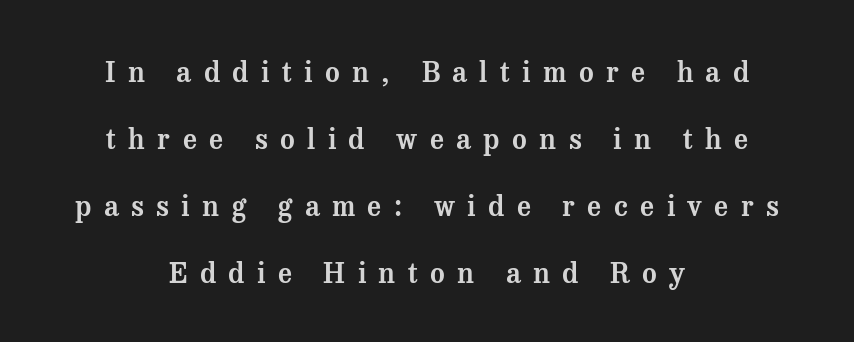
The image shows 28 px serif type, upright; set centered, loose line spacing (2.39x), unusually wide letter spacing (+0.44 em), not underlined; medium stroke contrast and a medium x-height.
